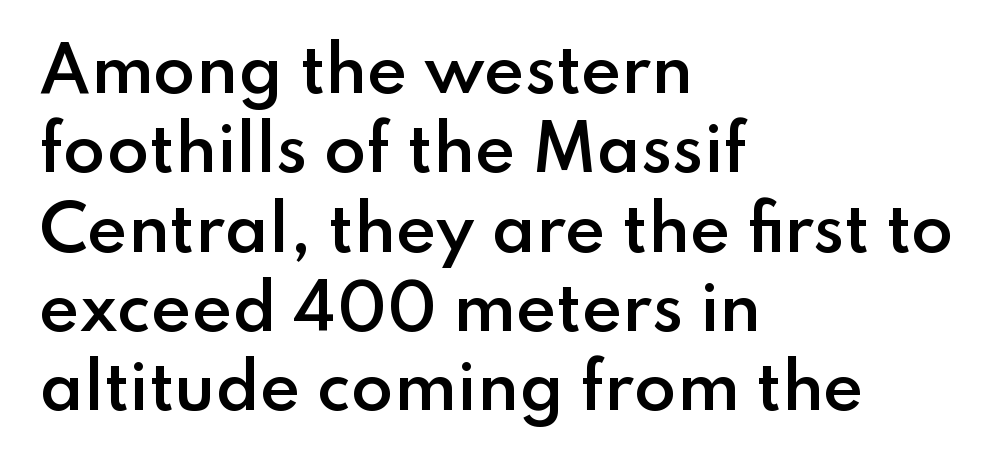
Q: Is the text bold? A: Semi-bold.
Q: Is the text italic (slanted)? A: No, it is upright.
Q: Is the typeface a serif or a sans-serif typeface? A: Sans-serif.
Q: Is the text underlined? A: No.
Q: How is the paragraph aligned? A: Left-aligned.
Q: Is the spacing between letters normal or unusually wide? A: Normal.
Q: Is the spacing between lines tight, normal or loose? A: Normal.
Q: Width (condensed, normal, or wide)? A: Normal.
Q: Stroke contrast? A: Low.
Q: x-height? A: Small.
Q: Monospaced? A: No.
